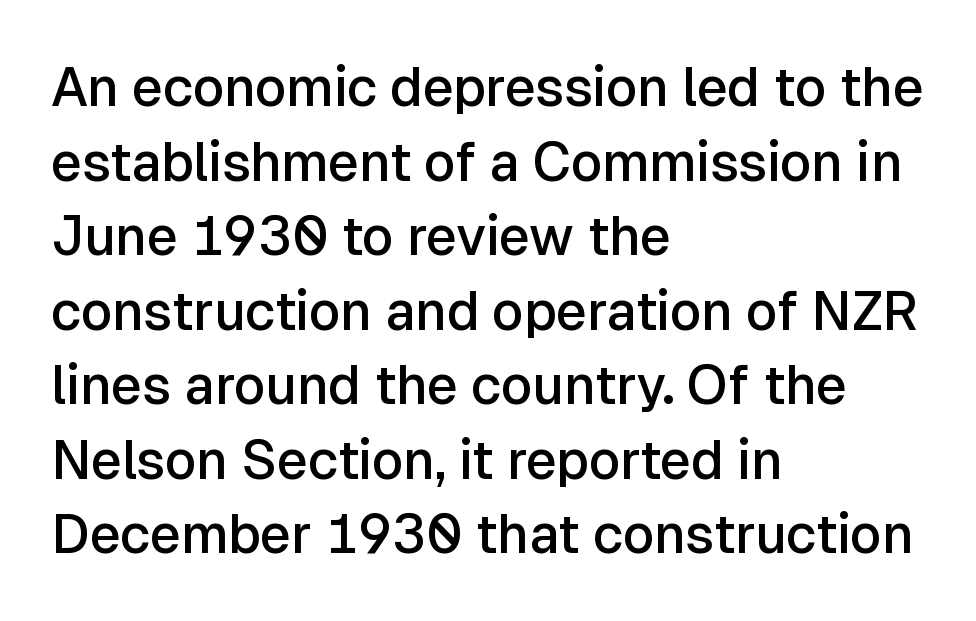
{"serif": "no", "italic": "no", "bold": "semi", "weight": "semibold", "width": "normal", "stroke_contrast": "low", "x_height": "medium", "monospaced": "no", "underline": "no", "align": "left", "line_spacing": "normal", "line_spacing_ratio": 1.38, "letter_spacing": "normal", "letter_spacing_em": 0.0, "glyph_px": 54}
